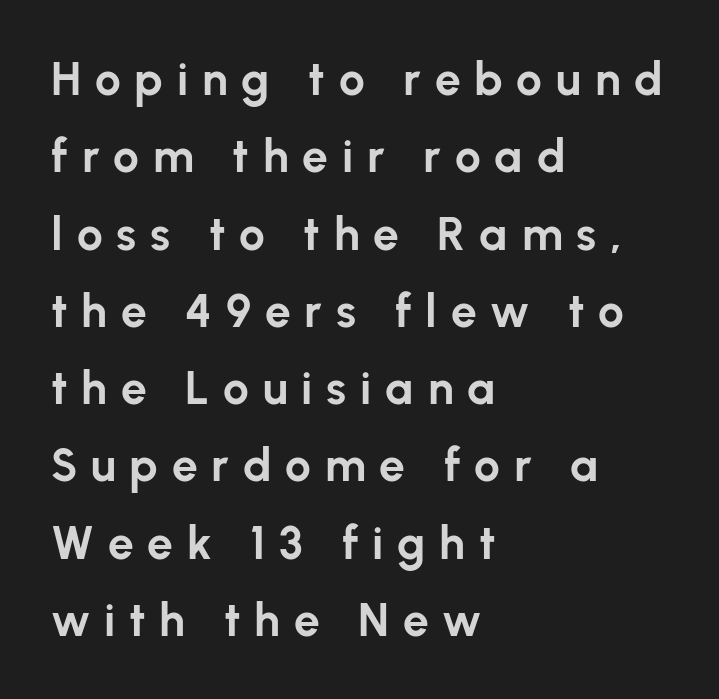
The image shows 46 px bold sans-serif type, upright; set left-aligned, normal line spacing (1.68x), unusually wide letter spacing (+0.3 em), not underlined; low stroke contrast and a medium x-height.
